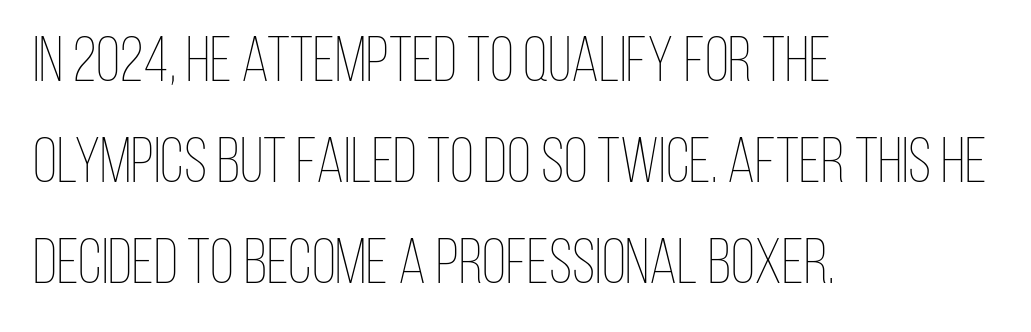
Q: Is the text bold? A: No.
Q: Is the text italic (slanted)? A: No, it is upright.
Q: Is the text underlined? A: No.
Q: How is the paragraph aligned? A: Left-aligned.
Q: Is the spacing between letters normal or unusually wide? A: Normal.
Q: Is the spacing between lines tight, normal or loose? A: Normal.
Q: Width (condensed, normal, or wide)? A: Condensed.
Q: Stroke contrast? A: Low.
Q: x-height? A: Large.
Q: Monospaced? A: No.
